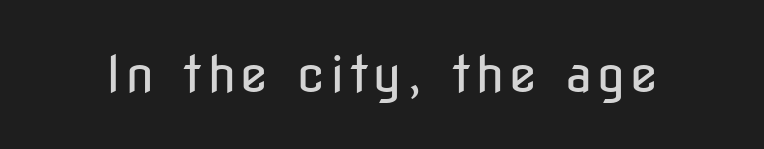
Q: Is the text bold? A: No.
Q: Is the text italic (slanted)? A: No, it is upright.
Q: Is the typeface a serif or a sans-serif typeface? A: Sans-serif.
Q: Is the text underlined? A: No.
Q: Width (condensed, normal, or wide)? A: Condensed.
Q: Stroke contrast? A: Low.
Q: x-height? A: Medium.
Q: Monospaced? A: No.
